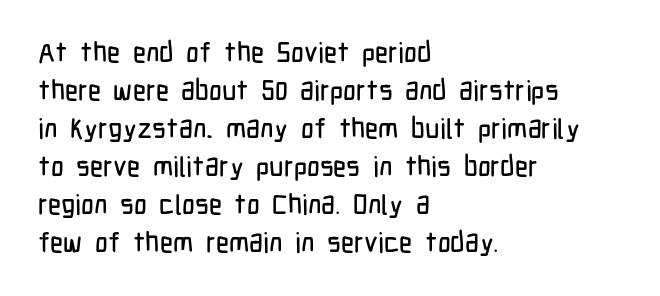
Q: Is the text italic (slanted)? A: No, it is upright.
Q: Is the typeface a serif or a sans-serif typeface? A: Sans-serif.
Q: Is the text underlined? A: No.
Q: How is the paragraph aligned? A: Left-aligned.
Q: Is the spacing between letters normal or unusually wide? A: Normal.
Q: Is the spacing between lines tight, normal or loose? A: Normal.
Q: Width (condensed, normal, or wide)? A: Condensed.
Q: Stroke contrast? A: Low.
Q: x-height? A: Medium.
Q: Monospaced? A: No.
